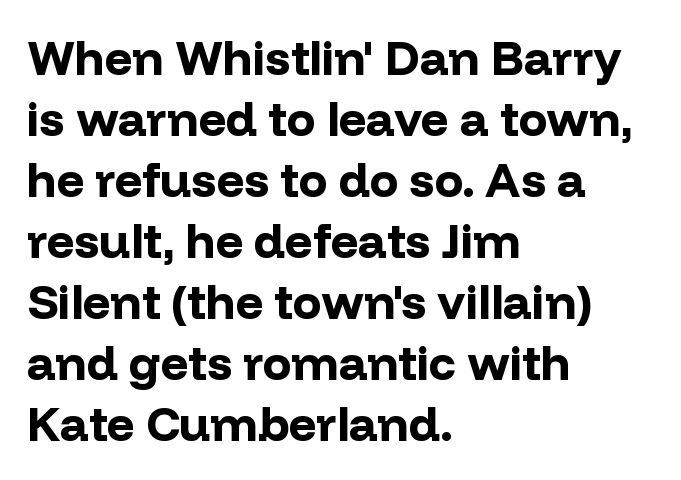
{"serif": "no", "italic": "no", "bold": "yes", "weight": "bold", "width": "normal", "stroke_contrast": "low", "x_height": "medium", "monospaced": "no", "underline": "no", "align": "left", "line_spacing": "normal", "line_spacing_ratio": 1.27, "letter_spacing": "normal", "letter_spacing_em": 0.0, "glyph_px": 48}
